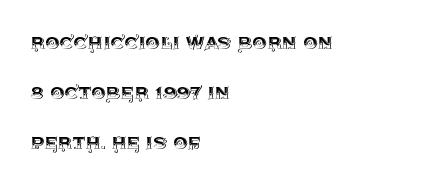
The line-height multiplier appears high, well above default. The horizontal fit of the characters is conventional and even. Compared with a centered layout, this one pins lines to the left instead. The space directly below the letters is spotless. This is the regular roman posture of the typeface.
